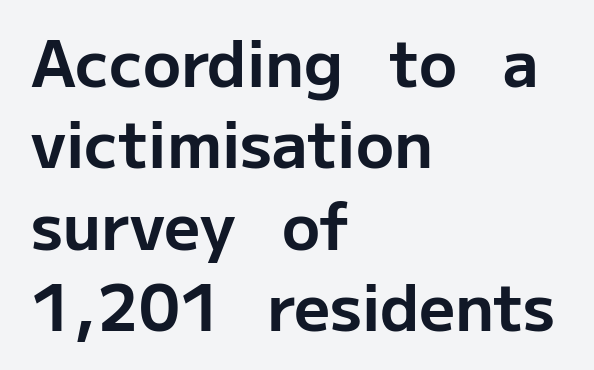
Q: Is the text bold? A: Yes.
Q: Is the text italic (slanted)? A: No, it is upright.
Q: Is the typeface a serif or a sans-serif typeface? A: Sans-serif.
Q: Is the text underlined? A: No.
Q: How is the paragraph aligned? A: Left-aligned.
Q: Is the spacing between letters normal or unusually wide? A: Normal.
Q: Is the spacing between lines tight, normal or loose? A: Normal.
Q: Width (condensed, normal, or wide)? A: Normal.
Q: Stroke contrast? A: Low.
Q: x-height? A: Medium.
Q: Monospaced? A: No.
